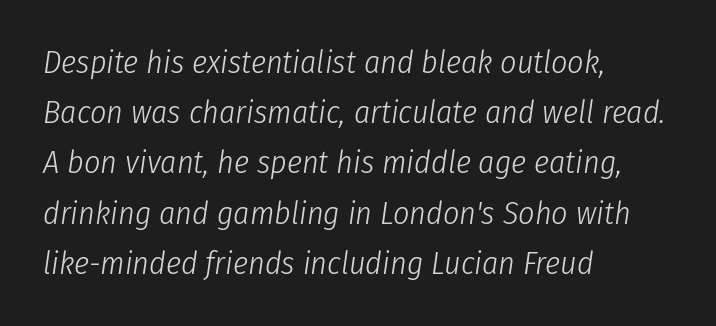
Q: Is the text bold? A: No.
Q: Is the text italic (slanted)? A: Yes, it leans right by about 8 degrees.
Q: Is the text underlined? A: No.
Q: How is the paragraph aligned? A: Left-aligned.
Q: Is the spacing between letters normal or unusually wide? A: Normal.
Q: Is the spacing between lines tight, normal or loose? A: Normal.
Q: Width (condensed, normal, or wide)? A: Condensed.
Q: Stroke contrast? A: Low.
Q: x-height? A: Medium.
Q: Monospaced? A: No.
